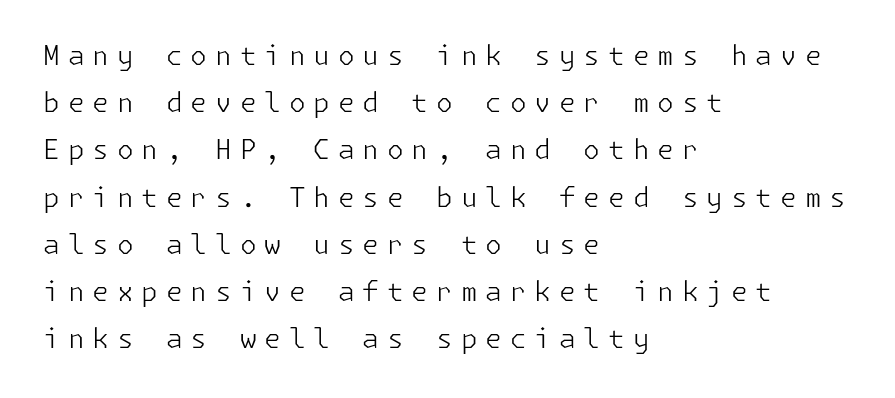
The typesetter chose a ragged-right arrangement here. The tracking jumps out immediately: characters are airy and widely separated. Stroke mass is kept to a normal reading level or below. If you drew a line through each stem, it would be perfectly vertical.
